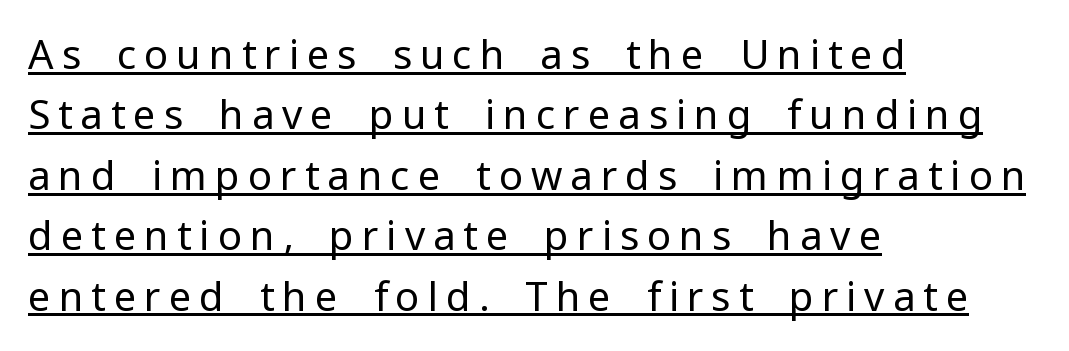
{"serif": "no", "italic": "no", "bold": "no", "weight": "regular", "width": "normal", "stroke_contrast": "low", "x_height": "medium", "monospaced": "no", "underline": "yes", "align": "left", "line_spacing": "normal", "line_spacing_ratio": 1.51, "letter_spacing": "wide", "letter_spacing_em": 0.2, "glyph_px": 40}
